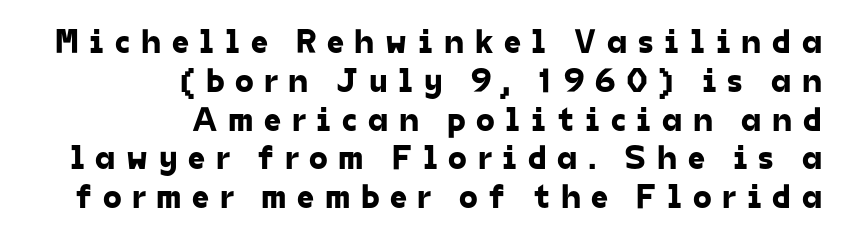
The zone under the glyphs is completely vacant. The rendering anchors every line to the right-hand side. The letters carry no serifs — their stems end cleanly without finishing strokes. This sample uses expanded letter spacing, leaving extra air between glyphs. The rendering uses natural spacing where letterforms have individual widths.
